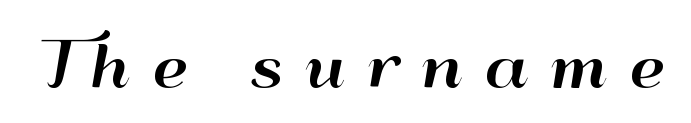
The letters carry no serifs — their stems end cleanly without finishing strokes. No word sits above an underline. Short note: letters widely spaced. Note the varied advance widths — an 'i' is clearly narrower than an 'm'.
